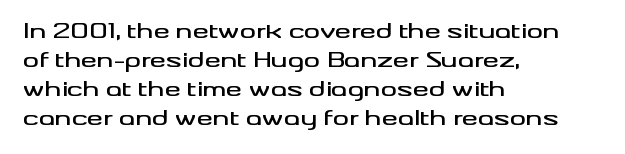
{"italic": "no", "underline": "no", "align": "left", "line_spacing": "normal", "line_spacing_ratio": 1.45, "letter_spacing": "normal", "letter_spacing_em": 0.0, "glyph_px": 20}
